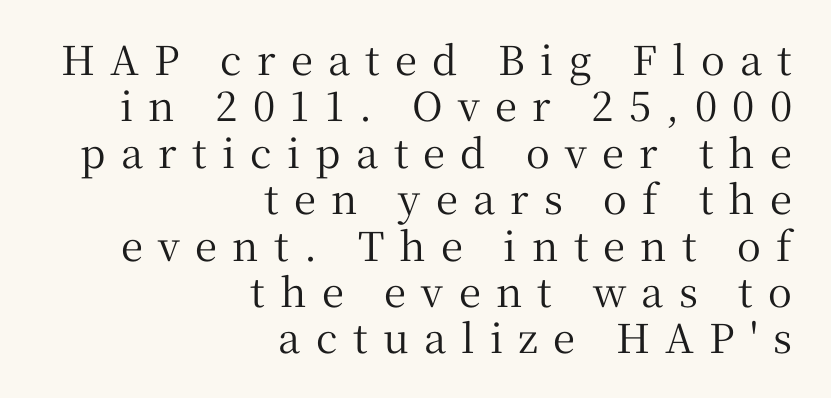
{"serif": "yes", "italic": "no", "width": "normal", "stroke_contrast": "medium", "x_height": "medium", "monospaced": "no", "underline": "no", "align": "right", "line_spacing_ratio": 1.16, "letter_spacing": "wide", "letter_spacing_em": 0.38, "glyph_px": 40}
